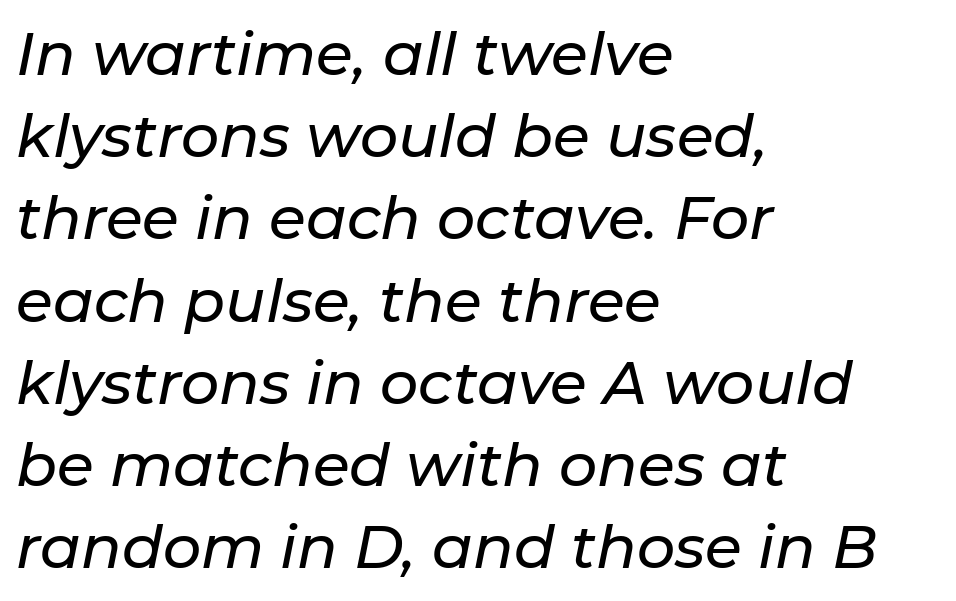
Q: Is the text italic (slanted)? A: Yes, it leans right by about 11 degrees.
Q: Is the text underlined? A: No.
Q: How is the paragraph aligned? A: Left-aligned.
Q: Is the spacing between letters normal or unusually wide? A: Normal.
Q: Is the spacing between lines tight, normal or loose? A: Normal.
Q: Width (condensed, normal, or wide)? A: Normal.
Q: Stroke contrast? A: Low.
Q: x-height? A: Medium.
Q: Monospaced? A: No.
